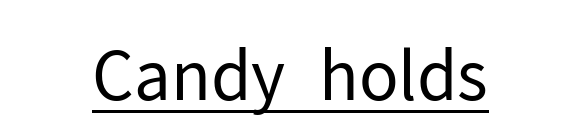
Q: Is the text bold? A: No.
Q: Is the text italic (slanted)? A: No, it is upright.
Q: Is the typeface a serif or a sans-serif typeface? A: Sans-serif.
Q: Is the text underlined? A: Yes.
Q: Is the spacing between letters normal or unusually wide? A: Normal.
Q: Width (condensed, normal, or wide)? A: Normal.
Q: Stroke contrast? A: Low.
Q: x-height? A: Medium.
Q: Monospaced? A: No.
